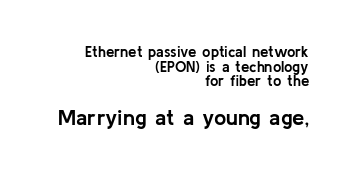
{"italic": "no", "bold": "yes", "underline": "no", "align": "right", "line_spacing": "tight", "line_spacing_ratio": 0.97, "letter_spacing": "normal", "letter_spacing_em": 0.0, "larger_block": "second", "size_ratio": 1.47, "glyph_px": 22}
